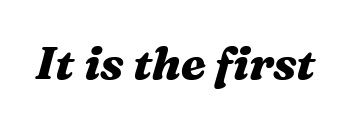
{"italic": "yes", "lean": "right", "slant_degrees": 16, "bold": "yes", "weight": "heavy", "width": "wide", "stroke_contrast": "medium", "x_height": "medium", "monospaced": "no", "underline": "no", "letter_spacing": "normal", "letter_spacing_em": 0.0, "glyph_px": 46}
